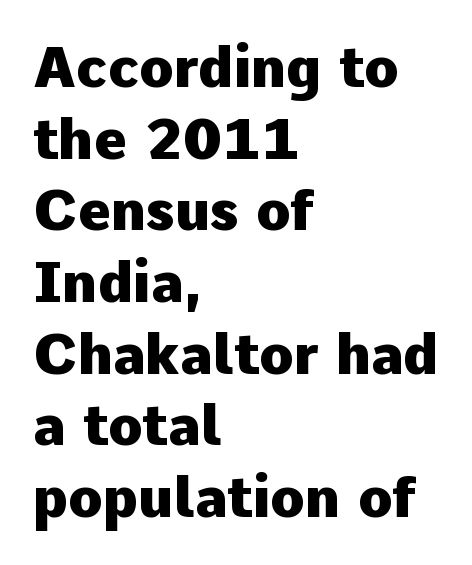
{"serif": "no", "italic": "no", "bold": "yes", "weight": "heavy", "width": "normal", "stroke_contrast": "low", "x_height": "medium", "monospaced": "no", "underline": "no", "align": "left", "line_spacing": "normal", "line_spacing_ratio": 1.28, "letter_spacing": "normal", "letter_spacing_em": 0.0, "glyph_px": 56}
